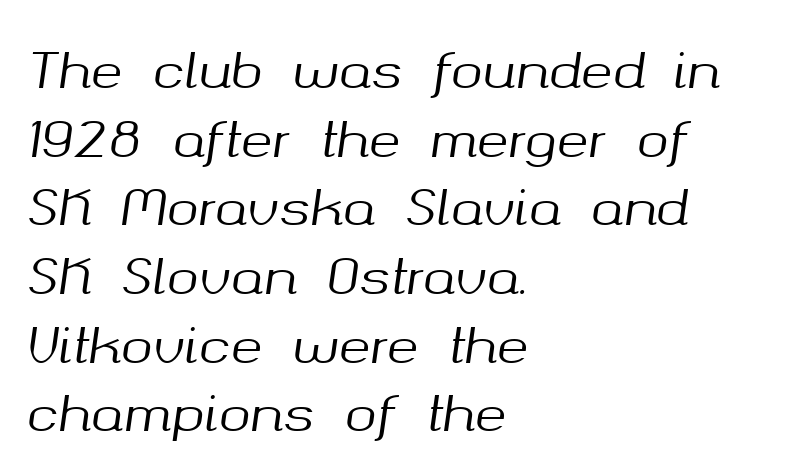
Q: Is the text italic (slanted)? A: Yes, it leans right by about 8 degrees.
Q: Is the text underlined? A: No.
Q: How is the paragraph aligned? A: Left-aligned.
Q: Is the spacing between letters normal or unusually wide? A: Normal.
Q: Is the spacing between lines tight, normal or loose? A: Normal.
Q: Width (condensed, normal, or wide)? A: Normal.
Q: Stroke contrast? A: Medium.
Q: x-height? A: Medium.
Q: Monospaced? A: No.
